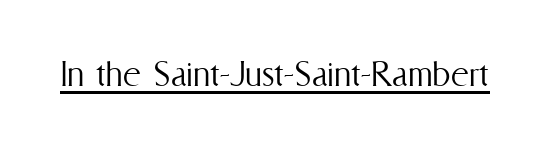
Q: Is the text bold? A: No.
Q: Is the text italic (slanted)? A: No, it is upright.
Q: Is the text underlined? A: Yes.
Q: Is the spacing between letters normal or unusually wide? A: Normal.
Q: Width (condensed, normal, or wide)? A: Condensed.
Q: Stroke contrast? A: Medium.
Q: x-height? A: Medium.
Q: Monospaced? A: No.
